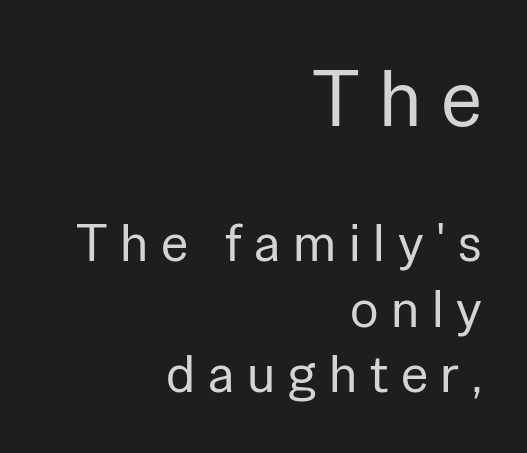
Q: Is the text bold? A: No.
Q: Is the text italic (slanted)? A: No, it is upright.
Q: Is the typeface a serif or a sans-serif typeface? A: Sans-serif.
Q: Is the text underlined? A: No.
Q: How is the paragraph aligned? A: Right-aligned.
Q: Is the spacing between letters normal or unusually wide? A: Unusually wide.
Q: Which block of text is set in a larger size, the first (top) or the second (bottom)? A: The first (top) one.
Q: Width (condensed, normal, or wide)? A: Normal.
Q: Stroke contrast? A: Low.
Q: x-height? A: Medium.
Q: Monospaced? A: No.
